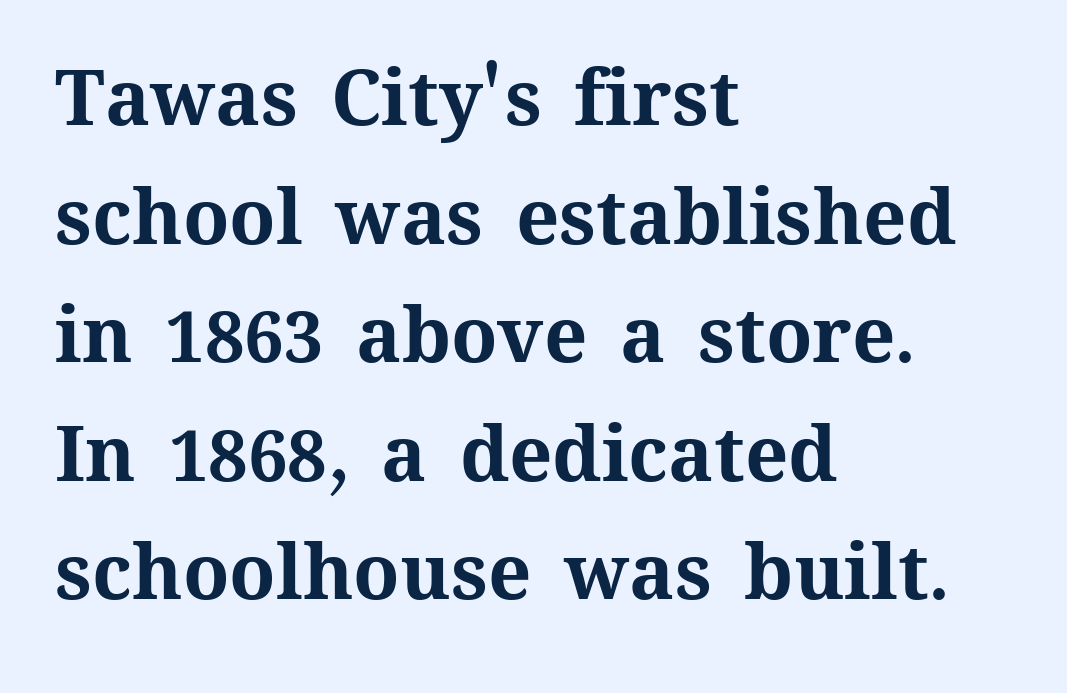
The image shows 76 px bold type, upright; set left-aligned, normal line spacing (1.56x), normal letter spacing, not underlined; medium stroke contrast and a medium x-height.
